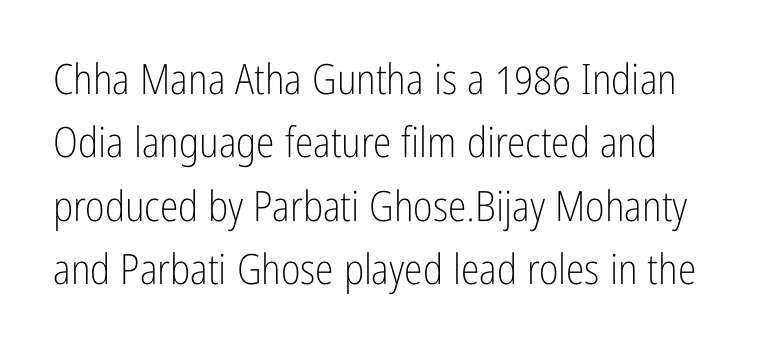
Q: Is the text bold? A: No.
Q: Is the text italic (slanted)? A: No, it is upright.
Q: Is the typeface a serif or a sans-serif typeface? A: Sans-serif.
Q: Is the text underlined? A: No.
Q: How is the paragraph aligned? A: Left-aligned.
Q: Is the spacing between letters normal or unusually wide? A: Normal.
Q: Is the spacing between lines tight, normal or loose? A: Normal.
Q: Width (condensed, normal, or wide)? A: Condensed.
Q: Stroke contrast? A: Low.
Q: x-height? A: Medium.
Q: Monospaced? A: No.
